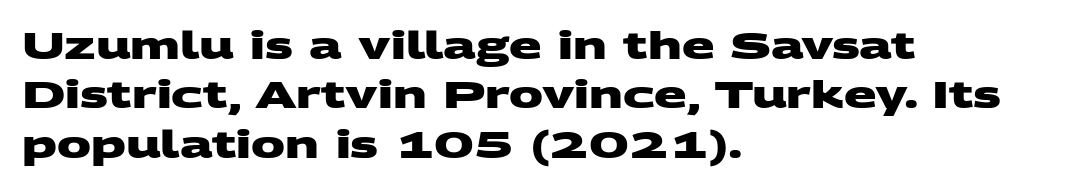
{"serif": "no", "bold": "yes", "weight": "heavy", "width": "wide", "stroke_contrast": "medium", "x_height": "large", "monospaced": "no", "underline": "no", "align": "left", "line_spacing": "normal", "line_spacing_ratio": 1.3, "letter_spacing": "normal", "letter_spacing_em": 0.0, "glyph_px": 38}
